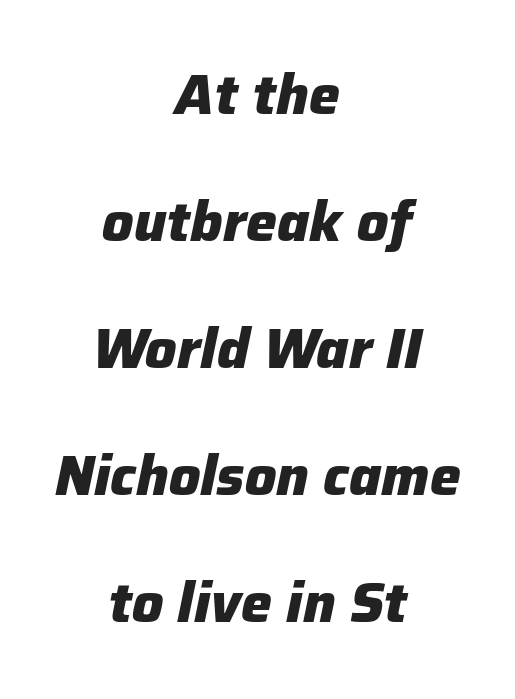
{"italic": "yes", "lean": "right", "slant_degrees": 12, "bold": "yes", "weight": "heavy", "width": "normal", "stroke_contrast": "low", "x_height": "medium", "monospaced": "no", "underline": "no", "align": "center", "line_spacing": "loose", "line_spacing_ratio": 2.31, "letter_spacing": "normal", "letter_spacing_em": 0.0, "glyph_px": 55}
